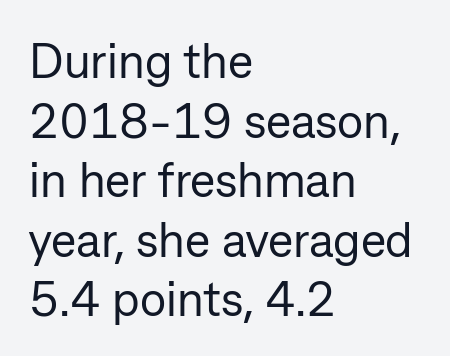
Q: Is the text bold? A: No.
Q: Is the text italic (slanted)? A: No, it is upright.
Q: Is the typeface a serif or a sans-serif typeface? A: Sans-serif.
Q: Is the text underlined? A: No.
Q: How is the paragraph aligned? A: Left-aligned.
Q: Is the spacing between letters normal or unusually wide? A: Normal.
Q: Width (condensed, normal, or wide)? A: Normal.
Q: Stroke contrast? A: Low.
Q: x-height? A: Medium.
Q: Monospaced? A: No.
